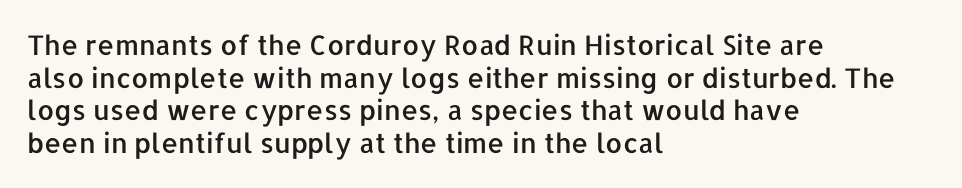
{"italic": "no", "underline": "no", "align": "left", "line_spacing_ratio": 1.21, "letter_spacing": "normal", "letter_spacing_em": 0.0, "glyph_px": 27}
